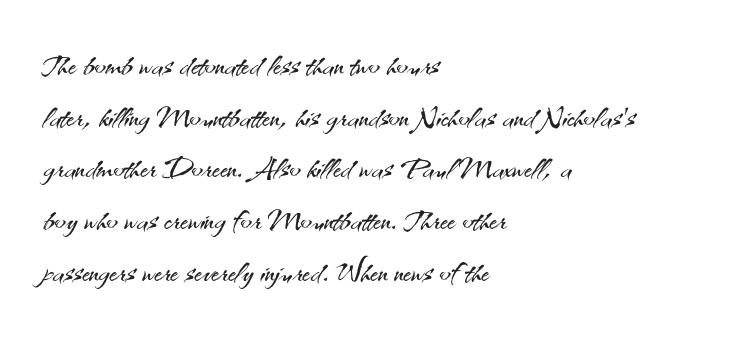
Q: Is the text bold? A: No.
Q: Is the text italic (slanted)? A: Yes.
Q: Is the typeface a serif or a sans-serif typeface? A: Sans-serif.
Q: Is the text underlined? A: No.
Q: How is the paragraph aligned? A: Left-aligned.
Q: Is the spacing between letters normal or unusually wide? A: Normal.
Q: Width (condensed, normal, or wide)? A: Normal.
Q: Stroke contrast? A: Medium.
Q: x-height? A: Small.
Q: Monospaced? A: No.
